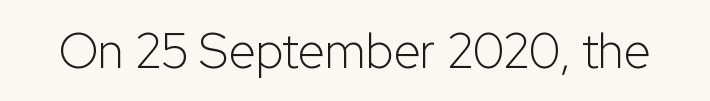
Ink coverage per letter is moderate at most. The glyphs are unaccompanied by any horizontal stroke below them. This is the regular roman posture of the typeface. Letter spacing: default.
